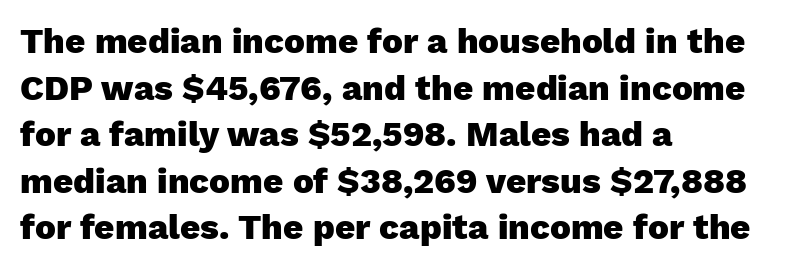
Q: Is the text bold? A: Yes.
Q: Is the text italic (slanted)? A: No, it is upright.
Q: Is the typeface a serif or a sans-serif typeface? A: Sans-serif.
Q: Is the text underlined? A: No.
Q: How is the paragraph aligned? A: Left-aligned.
Q: Is the spacing between letters normal or unusually wide? A: Normal.
Q: Is the spacing between lines tight, normal or loose? A: Normal.
Q: Width (condensed, normal, or wide)? A: Normal.
Q: Stroke contrast? A: Low.
Q: x-height? A: Medium.
Q: Monospaced? A: No.
